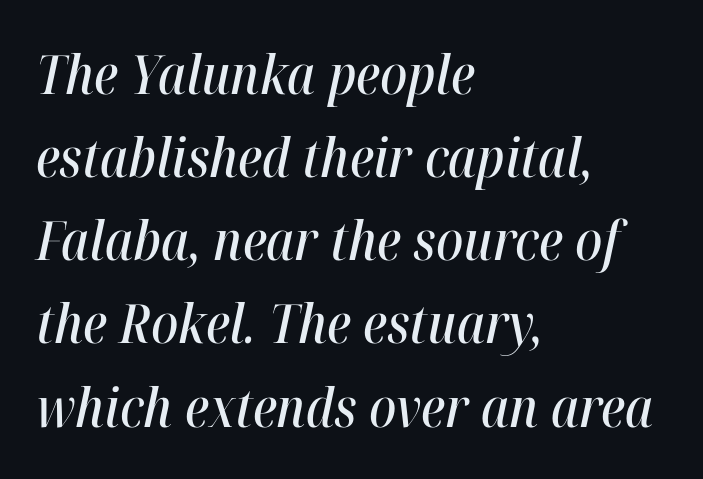
The image shows 54 px condensed type, italic (leaning right); set left-aligned, normal line spacing (1.54x), normal letter spacing, not underlined; high stroke contrast and a medium x-height.
